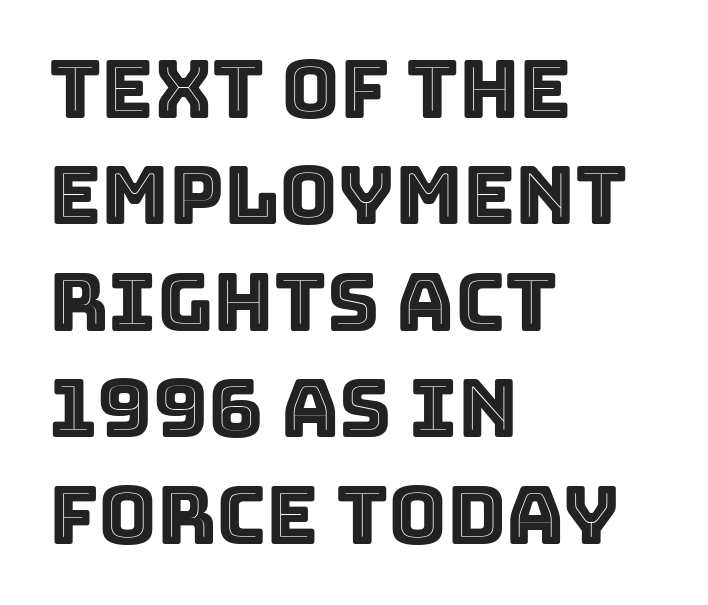
{"italic": "no", "width": "normal", "x_height": "large", "monospaced": "no", "underline": "no", "align": "left", "line_spacing": "normal", "line_spacing_ratio": 1.33, "letter_spacing": "normal", "letter_spacing_em": 0.0, "glyph_px": 80}
